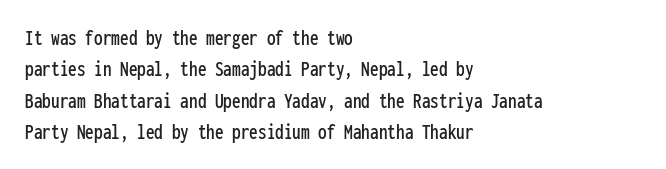
{"italic": "no", "underline": "no", "align": "left", "line_spacing": "normal", "line_spacing_ratio": 1.36, "letter_spacing": "normal", "letter_spacing_em": 0.0, "glyph_px": 23}
